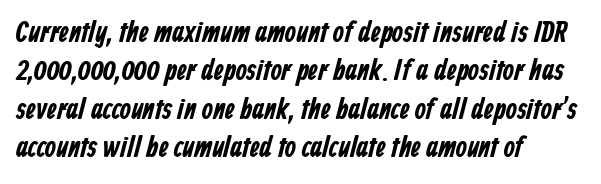
The font family rendered here belongs to the sans-serif group. Think of a printed novel: that variable character pitch is what you see here. There is no visible air inserted between adjacent glyphs. Honestly, there is no underline to notice here at all. In CSS terms this would be text-align: left. A typesetter would call this leading conventional body-copy spacing.
